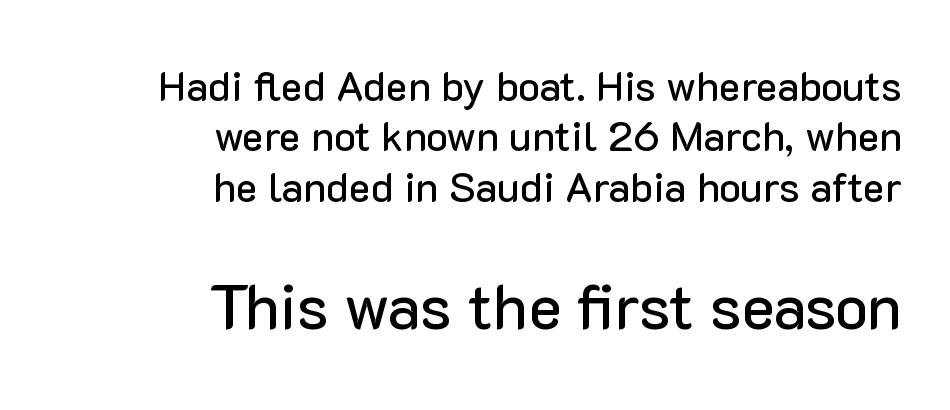
Q: Is the text italic (slanted)? A: No, it is upright.
Q: Is the typeface a serif or a sans-serif typeface? A: Sans-serif.
Q: Is the text underlined? A: No.
Q: How is the paragraph aligned? A: Right-aligned.
Q: Is the spacing between letters normal or unusually wide? A: Normal.
Q: Which block of text is set in a larger size, the first (top) or the second (bottom)? A: The second (bottom) one.
Q: Width (condensed, normal, or wide)? A: Normal.
Q: Stroke contrast? A: Low.
Q: x-height? A: Medium.
Q: Monospaced? A: No.
